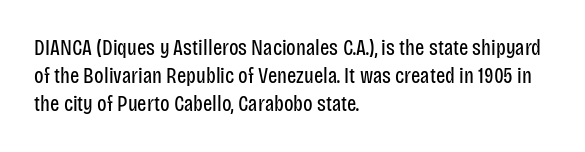
Q: Is the text bold? A: No.
Q: Is the text italic (slanted)? A: No, it is upright.
Q: Is the text underlined? A: No.
Q: How is the paragraph aligned? A: Left-aligned.
Q: Is the spacing between letters normal or unusually wide? A: Normal.
Q: Is the spacing between lines tight, normal or loose? A: Normal.
